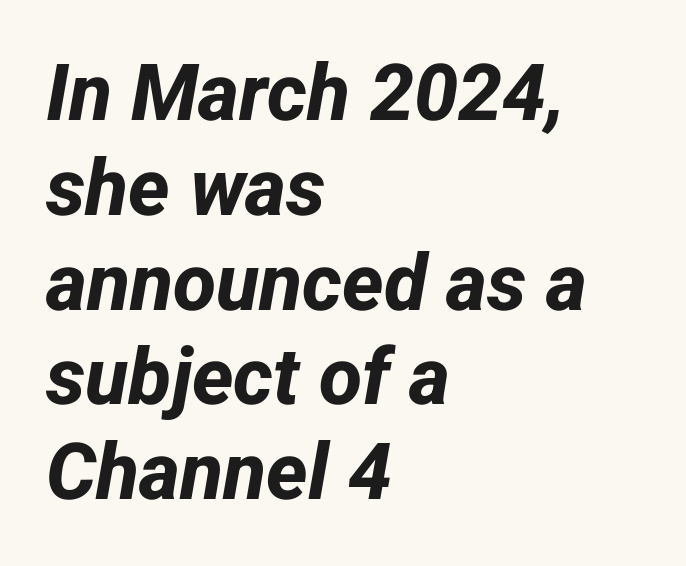
{"serif": "no", "bold": "yes", "weight": "bold", "width": "normal", "stroke_contrast": "low", "x_height": "medium", "monospaced": "no", "underline": "no", "align": "left", "line_spacing_ratio": 1.2, "letter_spacing": "normal", "letter_spacing_em": 0.0, "glyph_px": 79}
